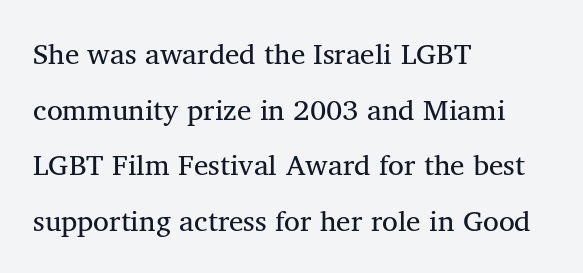
The image shows 29 px regular-weight serif type, upright; set left-aligned, loose line spacing (1.92x), normal letter spacing, not underlined; medium stroke contrast and a medium x-height.
